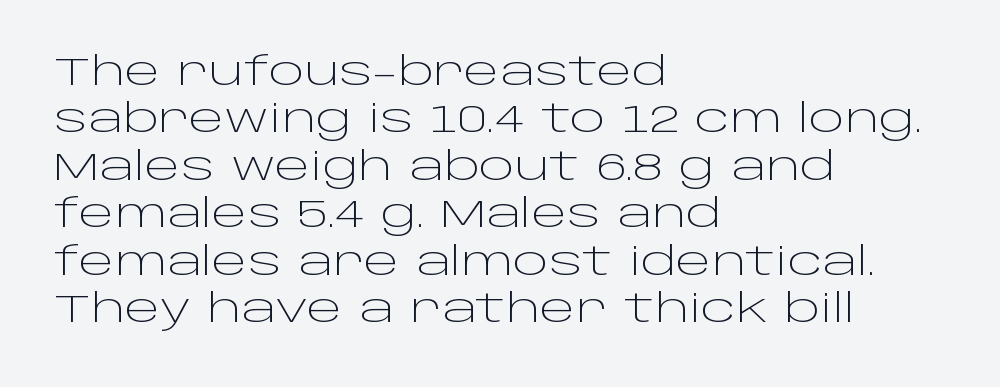
{"serif": "no", "italic": "no", "bold": "no", "weight": "light", "width": "wide", "stroke_contrast": "low", "x_height": "large", "monospaced": "no", "underline": "no", "align": "left", "line_spacing": "normal", "line_spacing_ratio": 1.25, "letter_spacing": "normal", "letter_spacing_em": 0.0, "glyph_px": 38}
